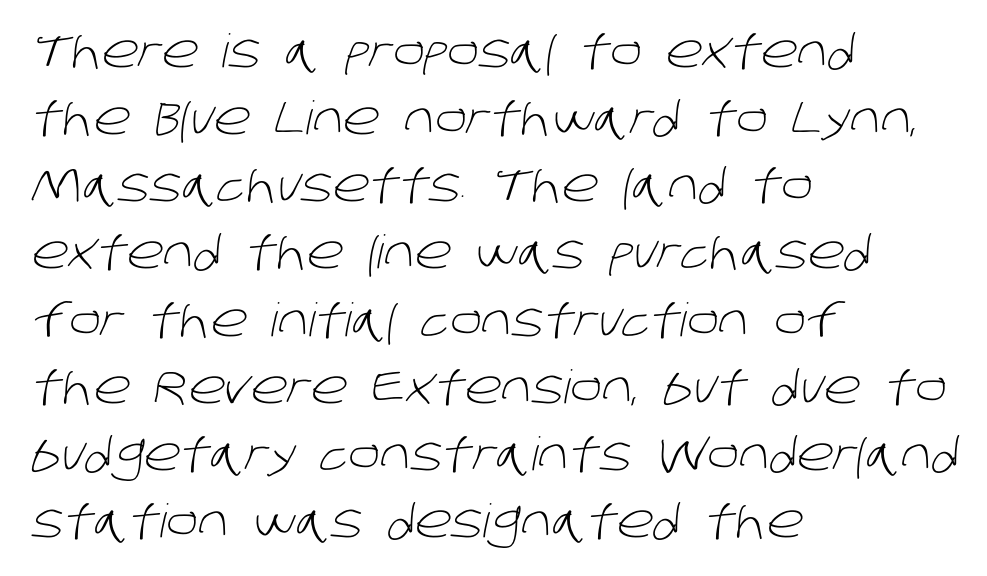
The image shows 46 px light sans-serif type; set left-aligned, normal line spacing (1.46x), normal letter spacing, not underlined; low stroke contrast and a large x-height.
